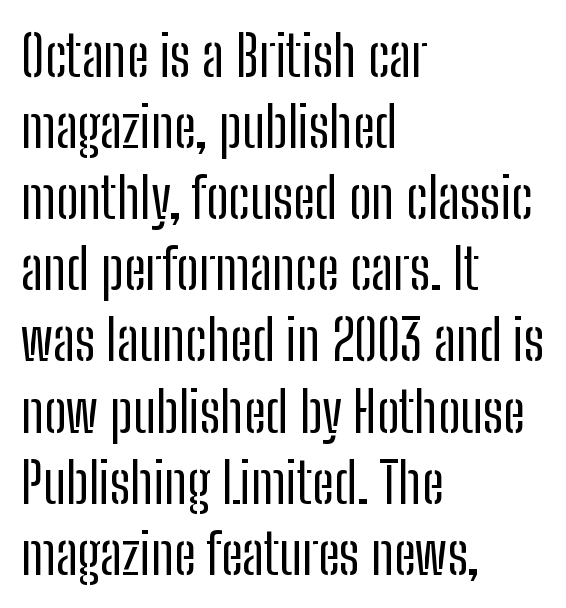
Spacing verdict: proportional, widths tailored to each character. The block of text has a typical density, with ordinary space between rows. No letter is thick-stroked: the sample isn't bold. Tracking value appears to be zero — textbook default spacing. The font family rendered here belongs to the sans-serif group.
